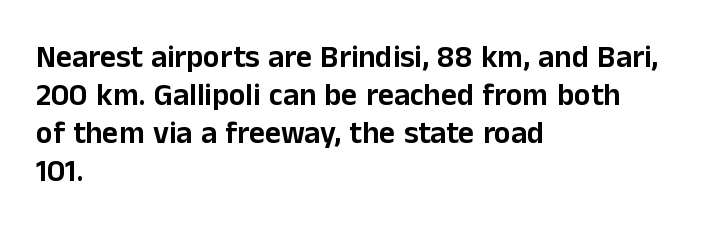
The image shows 31 px sans-serif type, upright; set left-aligned, line spacing 1.23x, normal letter spacing, not underlined; low stroke contrast and a medium x-height.
